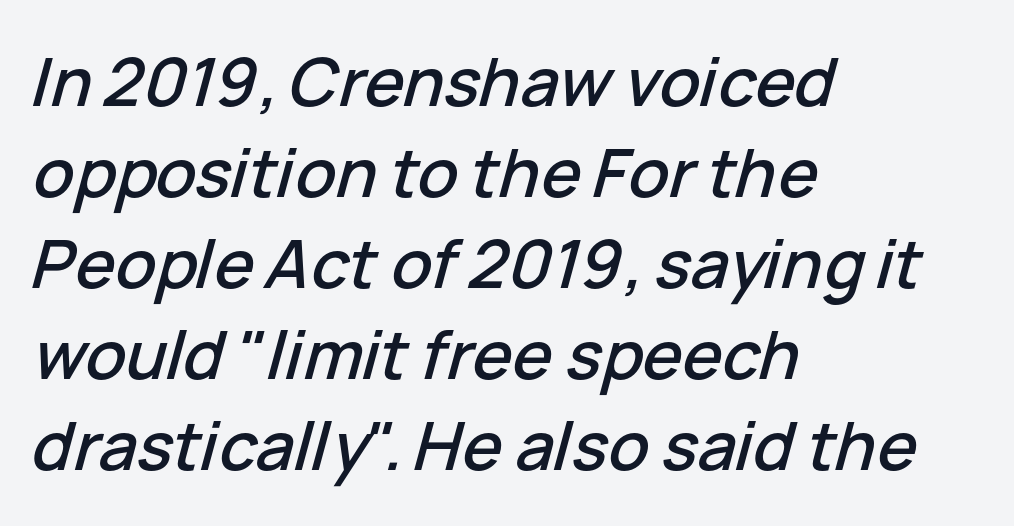
The image shows 67 px text type, italic (leaning right); set left-aligned, normal line spacing (1.36x), normal letter spacing, not underlined; low stroke contrast and a medium x-height.
